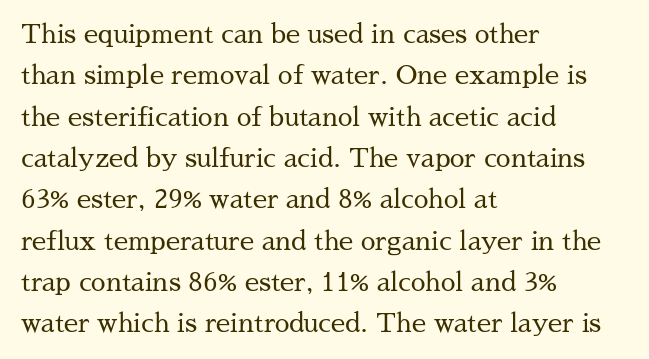
Each stroke keeps to a modest, everyday thickness or less. Whoever set this chose a conventional vertical rhythm. Caption: multi-line text, flush left, ragged right. Underlining? Definitely not there.
